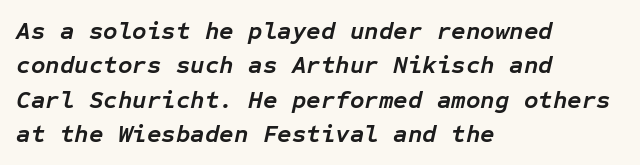
The image shows 25 px bold type, italic (leaning right); set left-aligned, normal line spacing (1.38x), normal letter spacing, not underlined.
